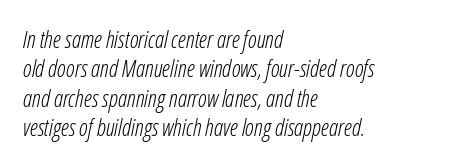
Q: Is the text bold? A: No.
Q: Is the text italic (slanted)? A: Yes, it leans right by about 12 degrees.
Q: Is the text underlined? A: No.
Q: How is the paragraph aligned? A: Left-aligned.
Q: Is the spacing between letters normal or unusually wide? A: Normal.
Q: Is the spacing between lines tight, normal or loose? A: Normal.
